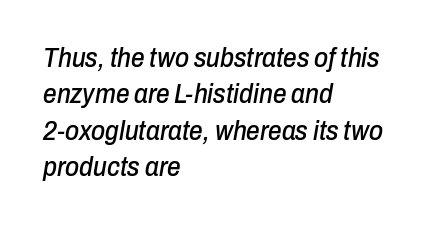
The rows are spaced the way most documents space them. An italicized treatment has been applied to the whole sample. Alignment: flush left. Bare-footed words on every line. Characters follow at the spacing the type designer built in.
